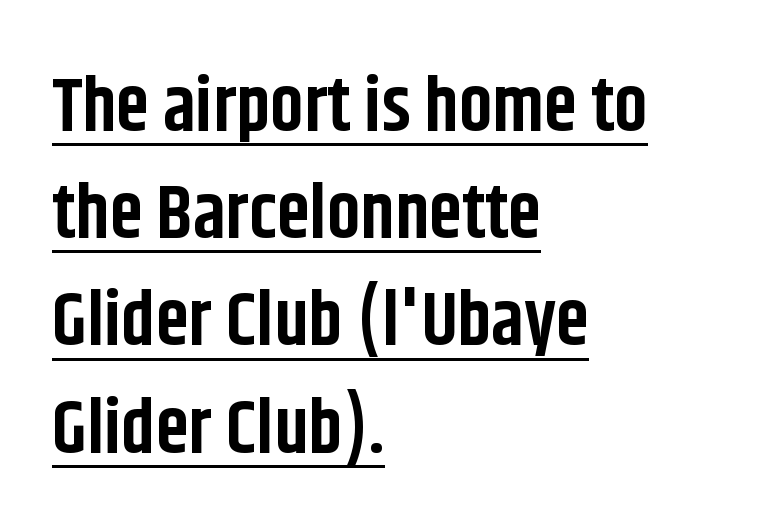
The image shows 75 px bold, condensed sans-serif type, upright; set left-aligned, normal line spacing (1.43x), normal letter spacing, underlined; low stroke contrast and a large x-height.
